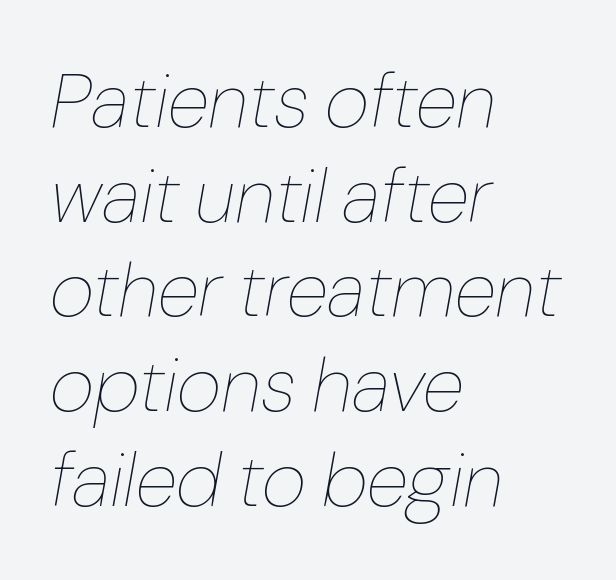
Q: Is the text bold? A: No.
Q: Is the text italic (slanted)? A: Yes, it leans right by about 10 degrees.
Q: Is the text underlined? A: No.
Q: How is the paragraph aligned? A: Left-aligned.
Q: Is the spacing between letters normal or unusually wide? A: Normal.
Q: Width (condensed, normal, or wide)? A: Normal.
Q: Stroke contrast? A: Low.
Q: x-height? A: Medium.
Q: Monospaced? A: No.
